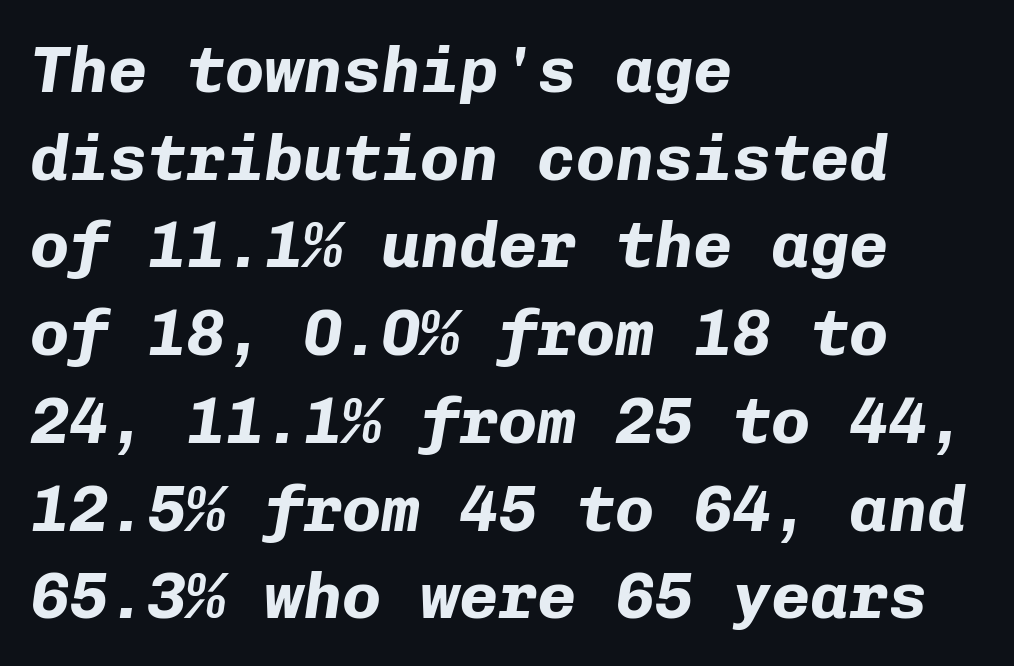
{"italic": "yes", "lean": "right", "slant_degrees": 8, "bold": "yes", "weight": "bold", "width": "normal", "stroke_contrast": "low", "x_height": "medium", "monospaced": "yes", "underline": "no", "align": "left", "line_spacing": "normal", "line_spacing_ratio": 1.35, "letter_spacing": "normal", "letter_spacing_em": 0.0, "glyph_px": 65}
